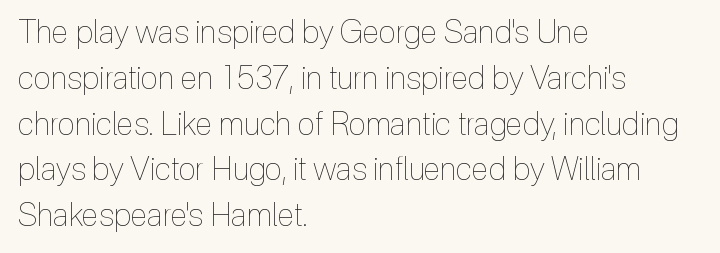
{"italic": "no", "bold": "no", "weight": "thin", "width": "condensed", "x_height": "medium", "monospaced": "no", "underline": "no", "align": "left", "line_spacing": "normal", "line_spacing_ratio": 1.43, "letter_spacing": "normal", "letter_spacing_em": 0.0, "glyph_px": 32}
